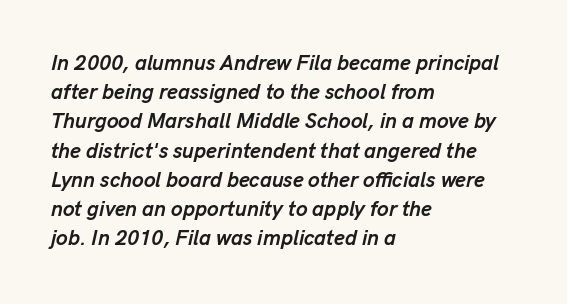
Q: Is the text bold? A: Yes.
Q: Is the text italic (slanted)? A: Yes, it leans right by about 13 degrees.
Q: Is the text underlined? A: No.
Q: How is the paragraph aligned? A: Left-aligned.
Q: Is the spacing between letters normal or unusually wide? A: Normal.
Q: Is the spacing between lines tight, normal or loose? A: Normal.
